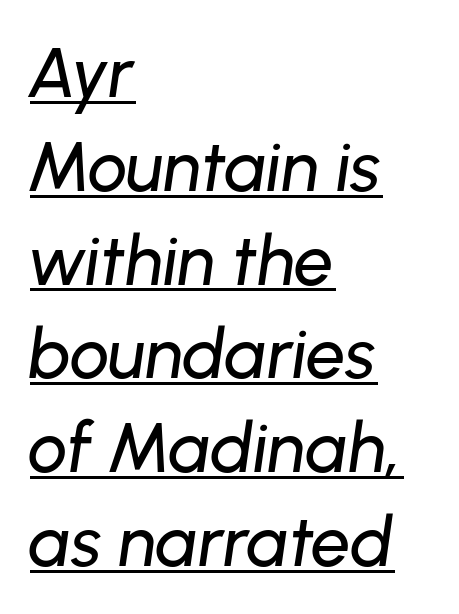
These characters rest on top of a visible drawn line. Compared with ordinary roman type, these characters are visibly tilted. Line spacing here is normal. Does the copy run flush right? No — it runs flush left. Is the letter spacing exaggerated? No — it looks like the ordinary default.
